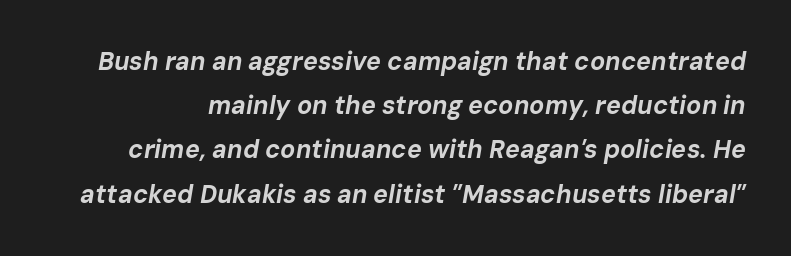
The image shows 25 px bold type, italic (leaning right); set line spacing 1.77x, normal letter spacing, not underlined.
